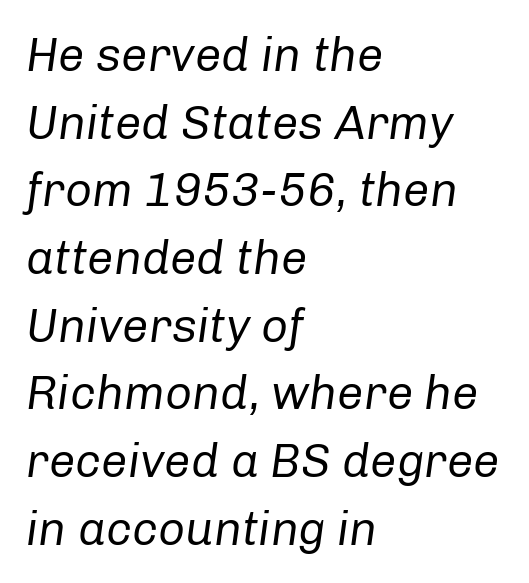
{"italic": "yes", "lean": "right", "slant_degrees": 8, "bold": "no", "weight": "regular", "width": "normal", "stroke_contrast": "low", "x_height": "medium", "monospaced": "no", "underline": "no", "align": "left", "line_spacing": "normal", "line_spacing_ratio": 1.44, "letter_spacing": "normal", "letter_spacing_em": 0.0, "glyph_px": 47}
